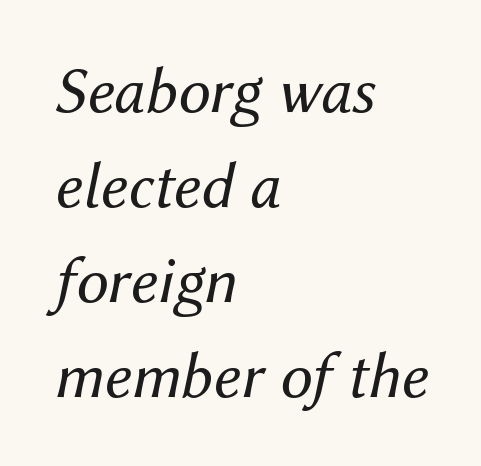
The image shows 65 px regular-weight type, italic (leaning right); set left-aligned, normal line spacing (1.46x), normal letter spacing, not underlined; medium stroke contrast and a medium x-height.
